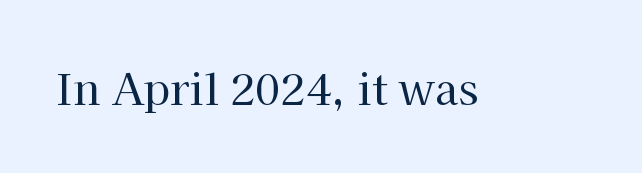
The image shows 43 px regular-weight serif type, upright; set normal letter spacing, not underlined; high stroke contrast and a medium x-height.
